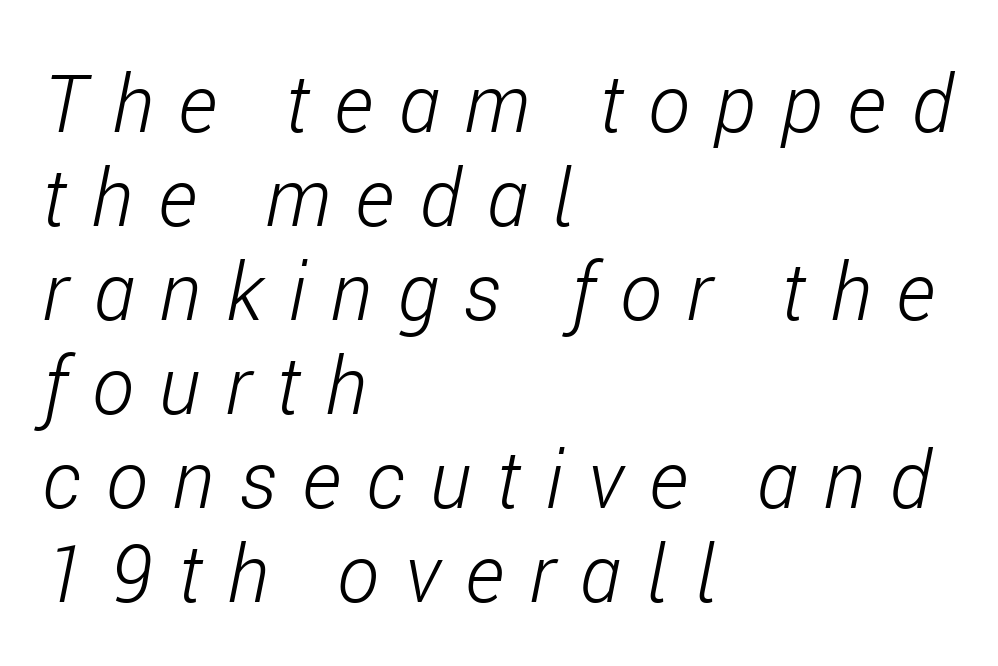
The glyphs are unaccompanied by any horizontal stroke below them. Weight class: somewhere from thin through regular. The rendering anchors every line to the left-hand side. Slanted lettering throughout. How are the letters spaced? Widely, with obvious added tracking.
